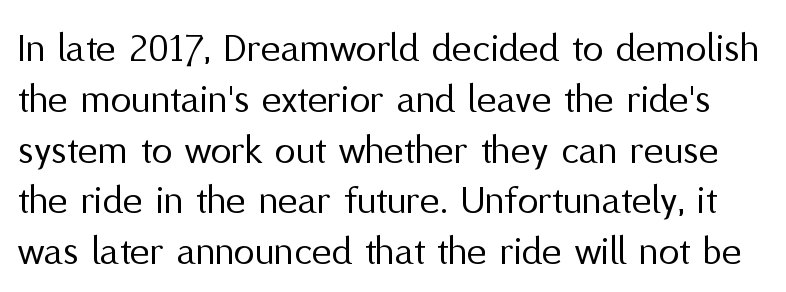
{"serif": "no", "italic": "no", "bold": "no", "weight": "regular", "width": "normal", "stroke_contrast": "medium", "x_height": "medium", "monospaced": "no", "underline": "no", "line_spacing_ratio": 1.21, "letter_spacing": "normal", "letter_spacing_em": 0.0, "glyph_px": 42}
